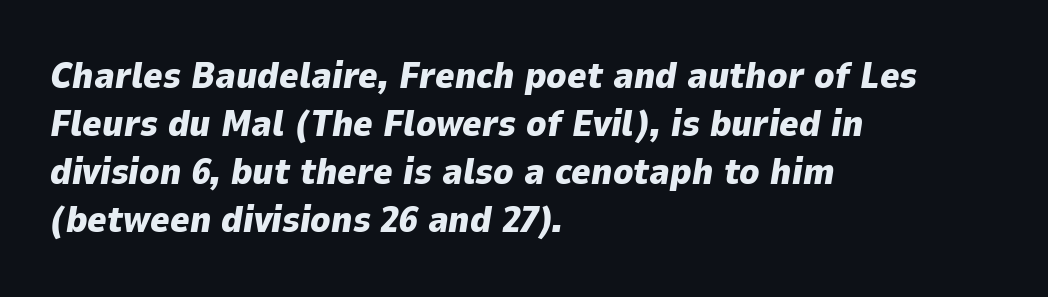
{"italic": "yes", "lean": "right", "slant_degrees": 9, "bold": "yes", "weight": "heavy", "width": "normal", "stroke_contrast": "low", "x_height": "medium", "monospaced": "no", "underline": "no", "align": "left", "line_spacing": "normal", "line_spacing_ratio": 1.3, "letter_spacing": "normal", "letter_spacing_em": 0.0, "glyph_px": 37}
